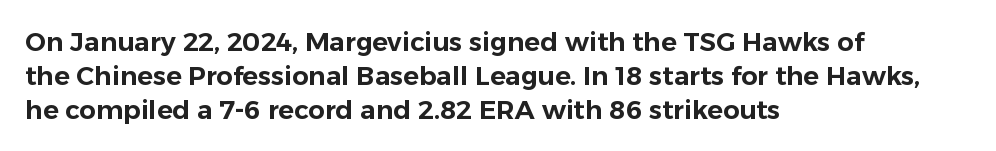
The ragged edge is on the right, which tells us the setting is flush left. How would I describe the line gaps? Plain and ordinary. This is the regular roman posture of the typeface. Only glyphs here, with clear space below each row.
